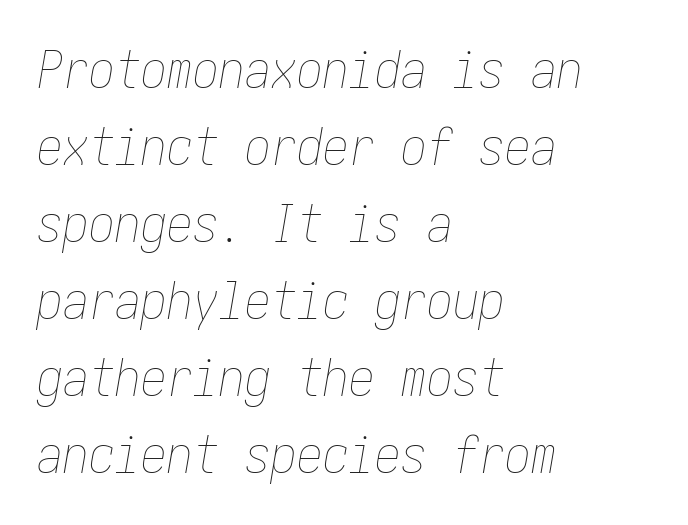
Q: Is the text bold? A: No.
Q: Is the text italic (slanted)? A: Yes, it leans right by about 10 degrees.
Q: Is the text underlined? A: No.
Q: How is the paragraph aligned? A: Left-aligned.
Q: Is the spacing between letters normal or unusually wide? A: Normal.
Q: Is the spacing between lines tight, normal or loose? A: Normal.
Q: Width (condensed, normal, or wide)? A: Condensed.
Q: Stroke contrast? A: Low.
Q: x-height? A: Medium.
